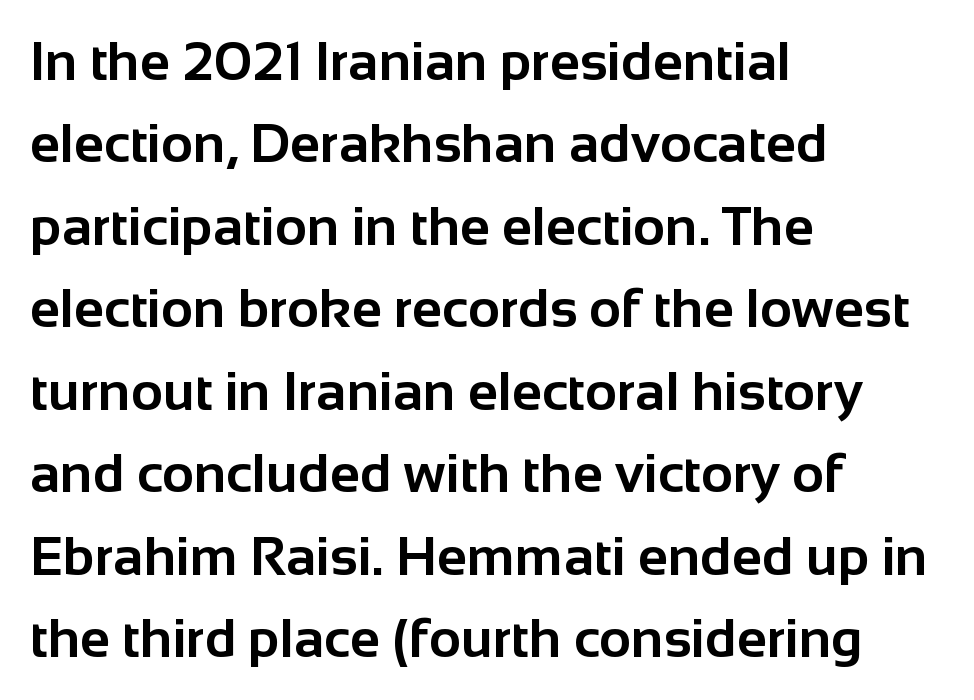
These lines keep a tight, regular rhythm from letter to letter. The face used here is proportionally spaced, like ordinary book or web type. Vertical spacing — default. Letterform terminals end flat and unadorned throughout the passage.
